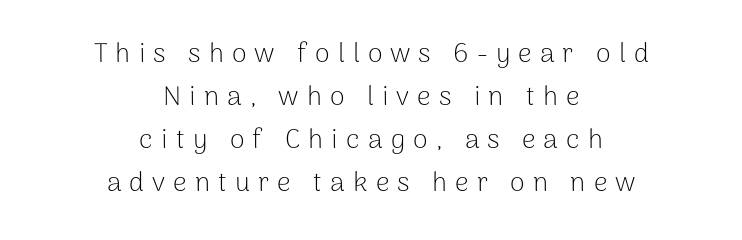
Q: Is the text bold? A: No.
Q: Is the text italic (slanted)? A: No, it is upright.
Q: Is the text underlined? A: No.
Q: How is the paragraph aligned? A: Centered.
Q: Is the spacing between letters normal or unusually wide? A: Unusually wide.
Q: Is the spacing between lines tight, normal or loose? A: Normal.
